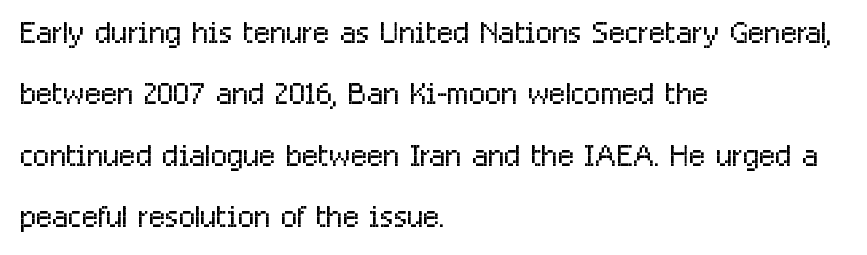
The image shows 43 px light, condensed sans-serif type, upright; set left-aligned, normal line spacing (1.43x), normal letter spacing, not underlined; low stroke contrast and a medium x-height.
